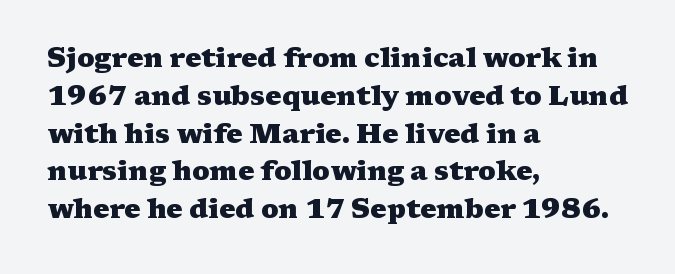
The image shows 27 px bold type, upright; set left-aligned, normal line spacing (1.4x), normal letter spacing, not underlined.
